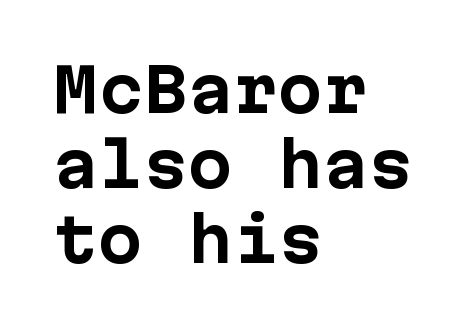
The image shows 60 px bold sans-serif type, upright; set left-aligned, normal line spacing (1.25x), normal letter spacing, not underlined; low stroke contrast and a medium x-height.
